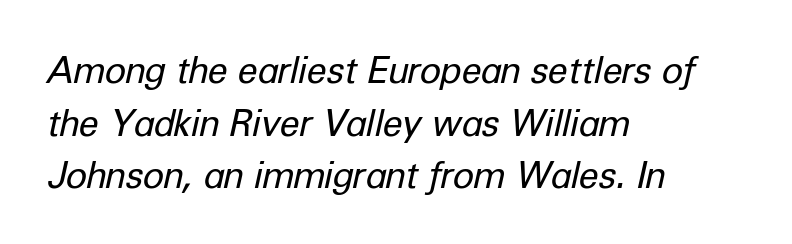
The image shows 36 px regular-weight type, italic (leaning right); set left-aligned, normal line spacing (1.46x), normal letter spacing, not underlined; low stroke contrast and a medium x-height.
